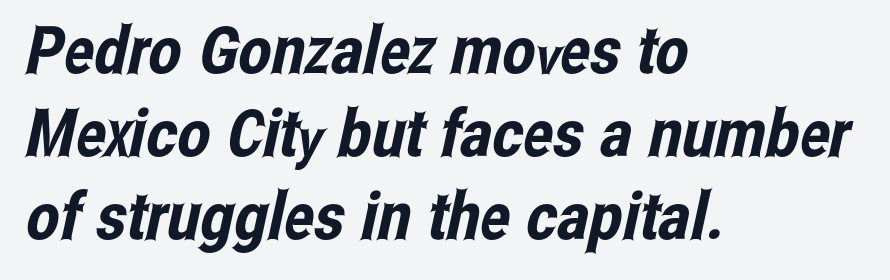
Q: Is the typeface a serif or a sans-serif typeface? A: Sans-serif.
Q: Is the text underlined? A: No.
Q: How is the paragraph aligned? A: Left-aligned.
Q: Is the spacing between letters normal or unusually wide? A: Normal.
Q: Is the spacing between lines tight, normal or loose? A: Normal.
Q: Width (condensed, normal, or wide)? A: Condensed.
Q: Stroke contrast? A: Low.
Q: x-height? A: Medium.
Q: Monospaced? A: No.
